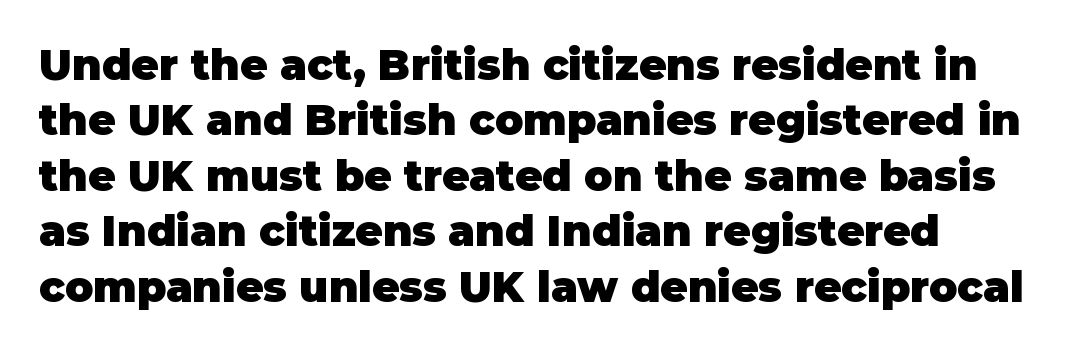
This rendering leaves character spacing at its baseline value. The glyphs in this specimen are sans serif. Every character sits straight up, as roman type does. The rendering uses natural spacing where letterforms have individual widths. In terms of leading, this rendering sits right in the middle.
